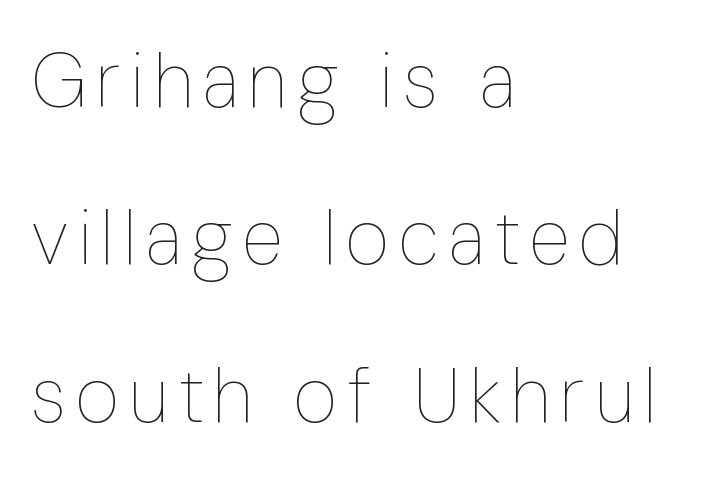
The image shows 76 px thin, condensed type, upright; set left-aligned, loose line spacing (2.07x), not underlined; low stroke contrast and a medium x-height.
